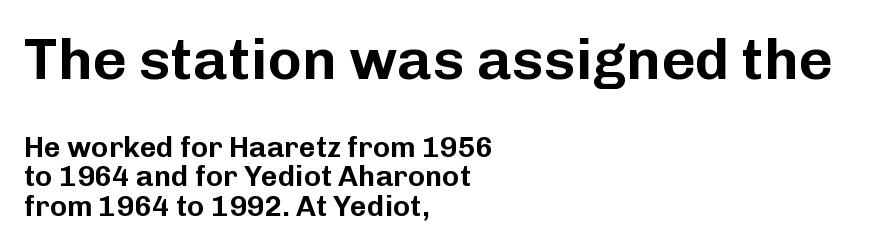
{"serif": "no", "italic": "no", "width": "normal", "stroke_contrast": "low", "x_height": "medium", "monospaced": "no", "underline": "no", "align": "left", "line_spacing": "tight", "line_spacing_ratio": 1.01, "letter_spacing": "normal", "letter_spacing_em": 0.0, "larger_block": "first", "size_ratio": 2.0, "glyph_px": 58}
